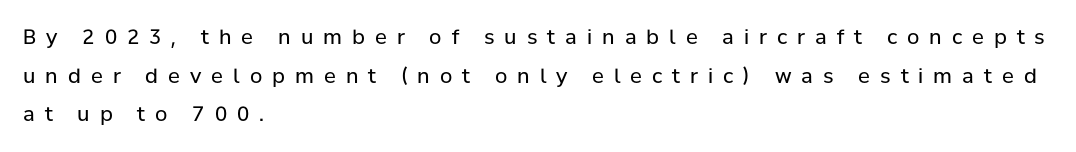
{"italic": "no", "bold": "no", "underline": "no", "align": "left", "line_spacing": "loose", "line_spacing_ratio": 1.93, "letter_spacing": "wide", "letter_spacing_em": 0.5, "glyph_px": 20}
